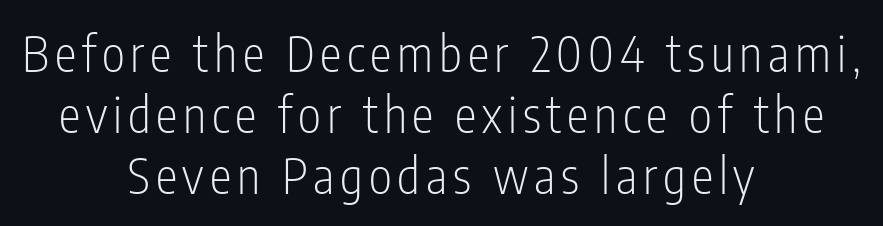
Q: Is the text bold? A: No.
Q: Is the text italic (slanted)? A: No, it is upright.
Q: Is the typeface a serif or a sans-serif typeface? A: Sans-serif.
Q: Is the text underlined? A: No.
Q: How is the paragraph aligned? A: Centered.
Q: Width (condensed, normal, or wide)? A: Condensed.
Q: Stroke contrast? A: Low.
Q: x-height? A: Medium.
Q: Monospaced? A: No.
